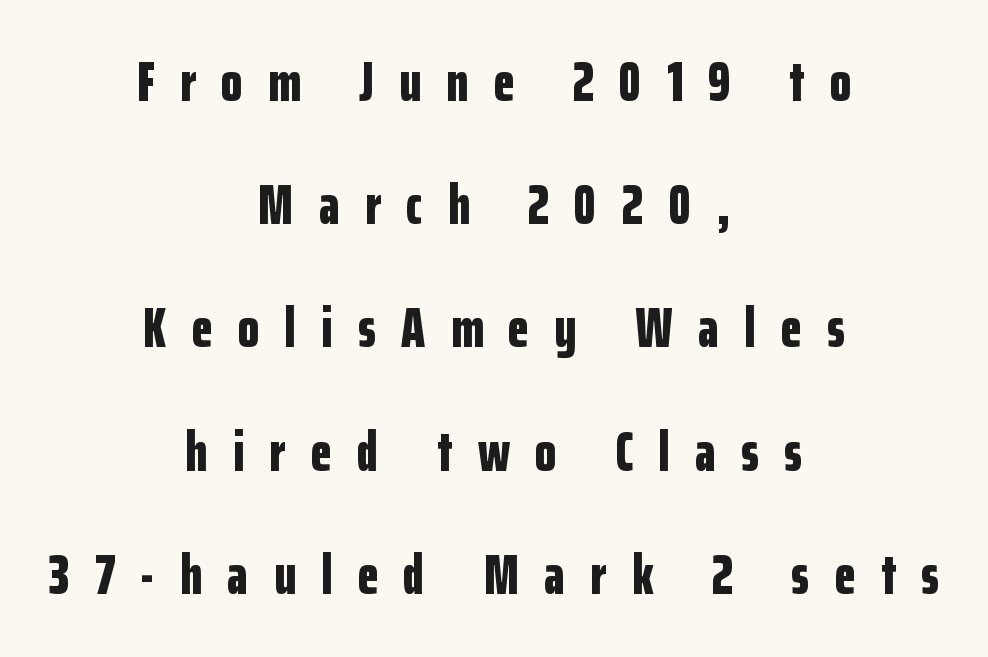
Q: Is the text bold? A: Yes.
Q: Is the text italic (slanted)? A: No, it is upright.
Q: Is the typeface a serif or a sans-serif typeface? A: Sans-serif.
Q: Is the text underlined? A: No.
Q: How is the paragraph aligned? A: Centered.
Q: Is the spacing between letters normal or unusually wide? A: Unusually wide.
Q: Is the spacing between lines tight, normal or loose? A: Loose.
Q: Width (condensed, normal, or wide)? A: Condensed.
Q: Stroke contrast? A: Low.
Q: x-height? A: Medium.
Q: Monospaced? A: No.
